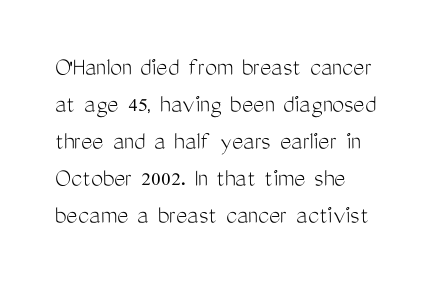
{"italic": "no", "bold": "no", "underline": "no", "align": "left", "line_spacing": "normal", "line_spacing_ratio": 1.37, "letter_spacing": "normal", "letter_spacing_em": 0.0, "glyph_px": 27}
